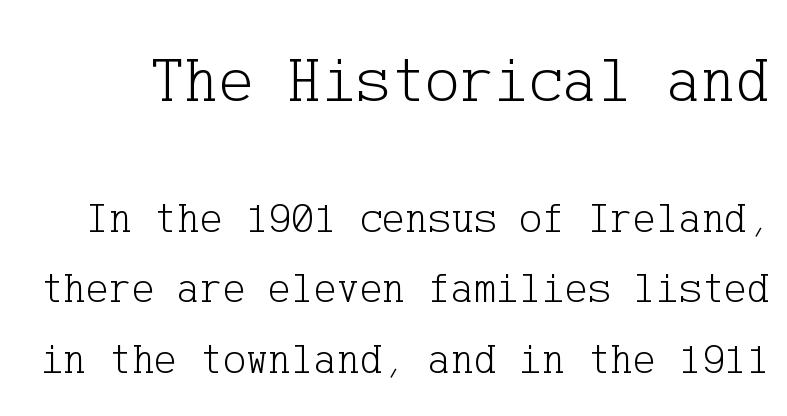
Successive baselines arrive at the customary interval. Glyph-to-glyph distance matches everyday printed text. Font category for this specimen: serif. Compared with a typical body face, this is equally light or lighter still. Notice how the stems are strictly vertical — no italics here. The space directly below the letters is spotless.
